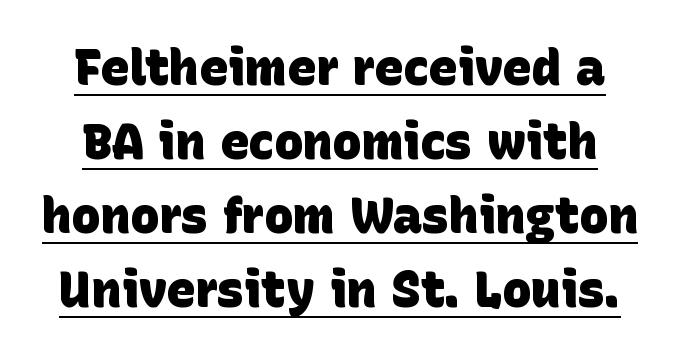
The image shows 49 px heavy sans-serif type; set normal line spacing (1.51x), normal letter spacing, underlined; low stroke contrast and a large x-height.
